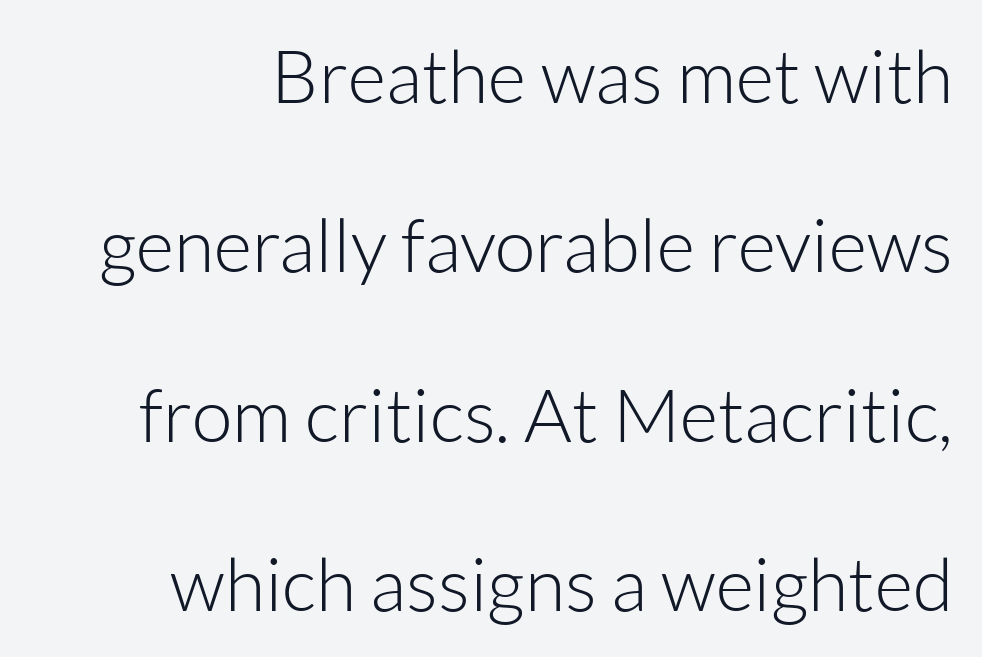
Q: Is the text bold? A: No.
Q: Is the text italic (slanted)? A: No, it is upright.
Q: Is the typeface a serif or a sans-serif typeface? A: Sans-serif.
Q: Is the text underlined? A: No.
Q: How is the paragraph aligned? A: Right-aligned.
Q: Is the spacing between letters normal or unusually wide? A: Normal.
Q: Is the spacing between lines tight, normal or loose? A: Loose.
Q: Width (condensed, normal, or wide)? A: Normal.
Q: Stroke contrast? A: Low.
Q: x-height? A: Medium.
Q: Monospaced? A: No.
